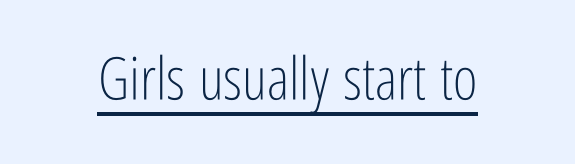
Q: Is the text bold? A: No.
Q: Is the text italic (slanted)? A: No, it is upright.
Q: Is the typeface a serif or a sans-serif typeface? A: Sans-serif.
Q: Is the text underlined? A: Yes.
Q: Is the spacing between letters normal or unusually wide? A: Normal.
Q: Width (condensed, normal, or wide)? A: Condensed.
Q: Stroke contrast? A: Low.
Q: x-height? A: Medium.
Q: Monospaced? A: No.
